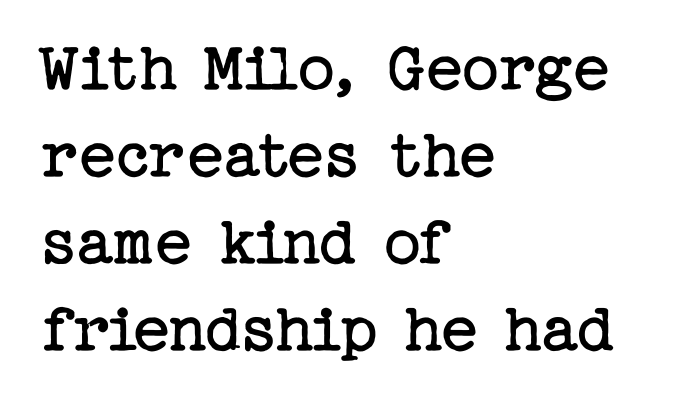
The image shows 72 px regular-weight serif type, upright; set left-aligned, line spacing 1.21x, normal letter spacing, not underlined; low stroke contrast and a medium x-height.
